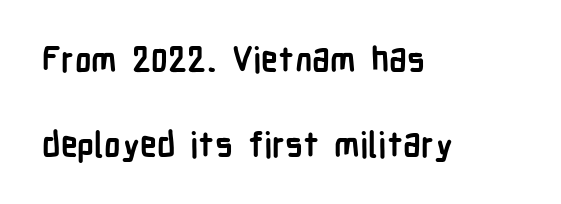
Tracking value appears to be zero — textbook default spacing. The text was rendered using a sans face with plain stroke endings. A student would call this left alignment; a typographer would say flush left, rag right. The glyphs are unaccompanied by any horizontal stroke below them. The vertical gap from one line to the next is large.
